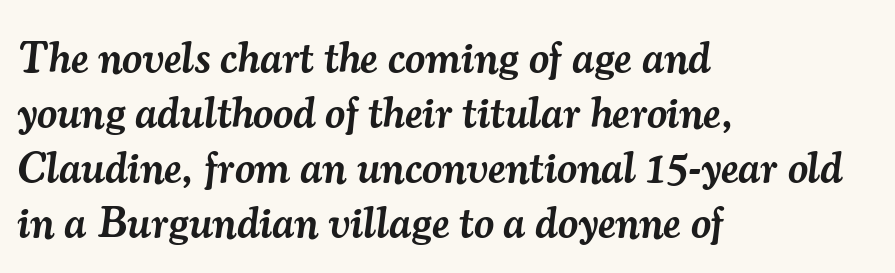
The image shows 44 px semibold serif type, italic (leaning right); set left-aligned, normal line spacing (1.25x), normal letter spacing, not underlined; medium stroke contrast and a small x-height.
